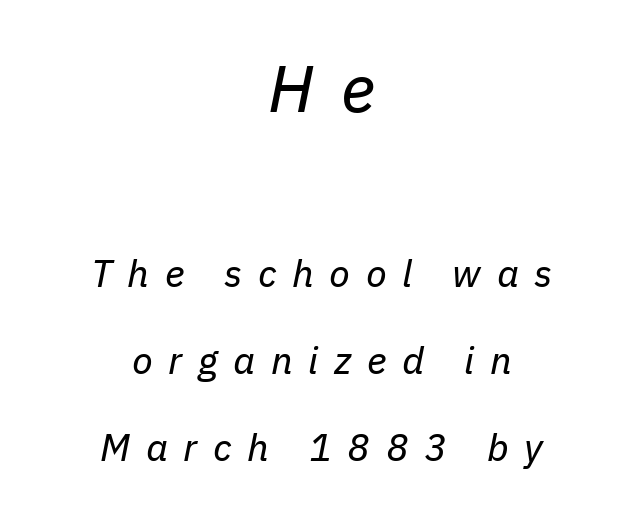
{"italic": "yes", "lean": "right", "slant_degrees": 11, "bold": "no", "weight": "regular", "width": "normal", "stroke_contrast": "low", "x_height": "medium", "monospaced": "no", "underline": "no", "align": "center", "line_spacing": "loose", "line_spacing_ratio": 2.29, "letter_spacing": "wide", "letter_spacing_em": 0.41, "larger_block": "first", "size_ratio": 1.74, "glyph_px": 66}
